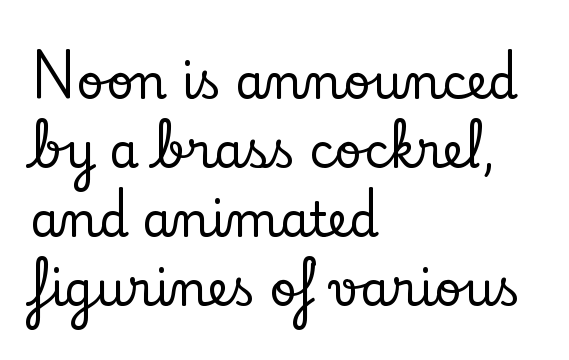
The image shows 47 px text type, upright; set left-aligned, normal line spacing (1.47x), normal letter spacing, not underlined; low stroke contrast and a small x-height.
